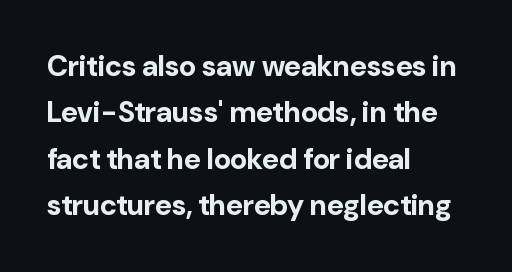
The image shows 29 px bold sans-serif type, upright; set left-aligned, normal line spacing (1.6x), normal letter spacing, not underlined; low stroke contrast and a medium x-height.
